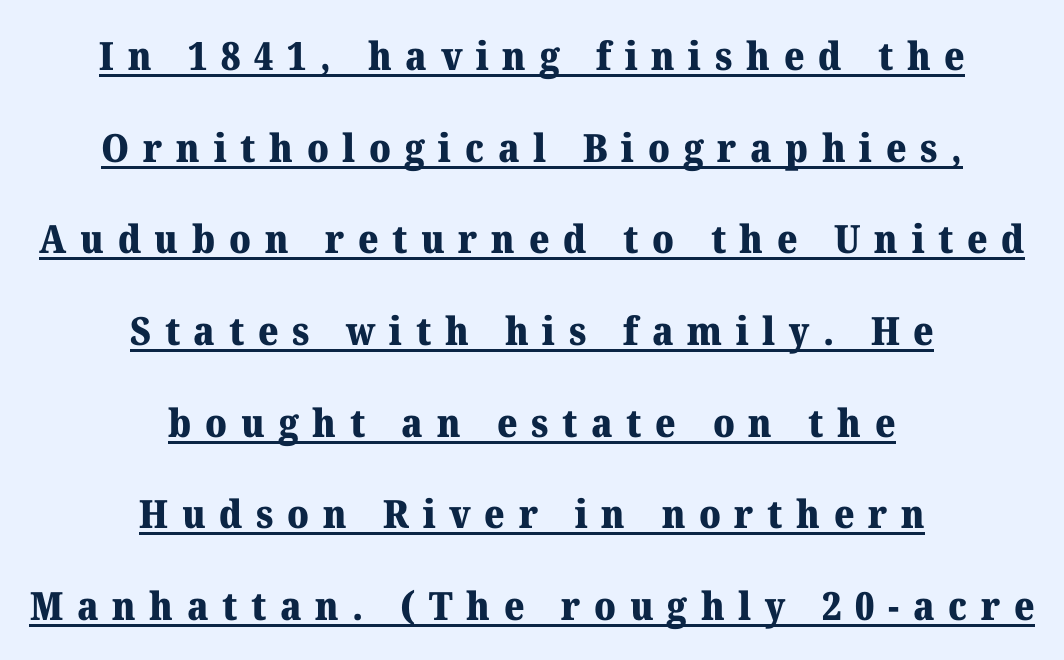
{"serif": "yes", "italic": "no", "bold": "yes", "weight": "heavy", "width": "normal", "stroke_contrast": "medium", "x_height": "medium", "monospaced": "no", "underline": "yes", "align": "center", "line_spacing": "loose", "line_spacing_ratio": 2.35, "letter_spacing": "wide", "letter_spacing_em": 0.35, "glyph_px": 39}
